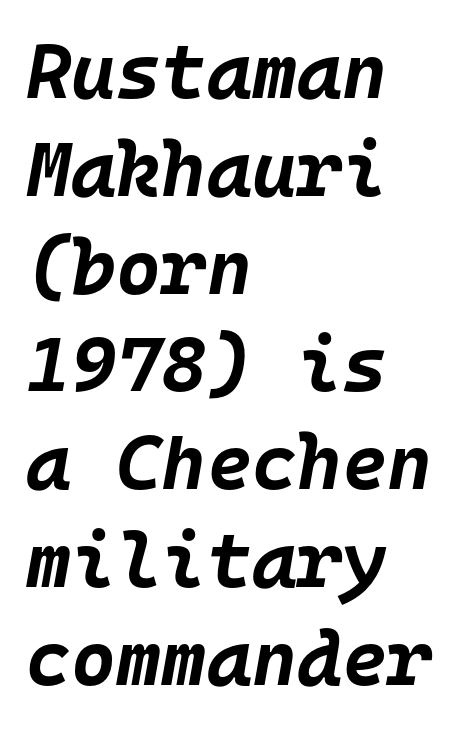
{"italic": "yes", "lean": "right", "slant_degrees": 10, "bold": "yes", "weight": "bold", "width": "normal", "stroke_contrast": "low", "x_height": "large", "monospaced": "yes", "underline": "no", "align": "left", "line_spacing": "normal", "line_spacing_ratio": 1.27, "letter_spacing": "normal", "letter_spacing_em": 0.0, "glyph_px": 77}
